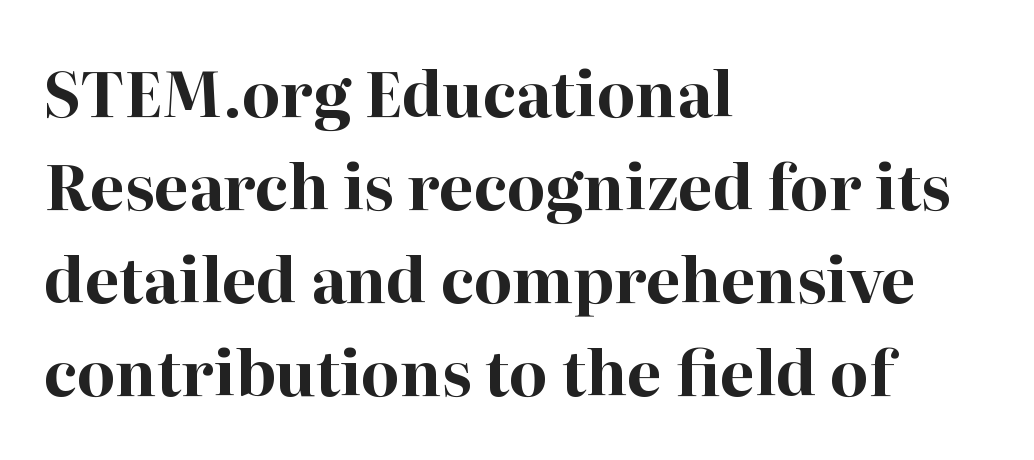
{"serif": "yes", "italic": "no", "bold": "yes", "weight": "bold", "width": "normal", "stroke_contrast": "high", "x_height": "medium", "monospaced": "no", "underline": "no", "align": "left", "line_spacing": "normal", "line_spacing_ratio": 1.5, "letter_spacing": "normal", "letter_spacing_em": 0.0, "glyph_px": 62}
